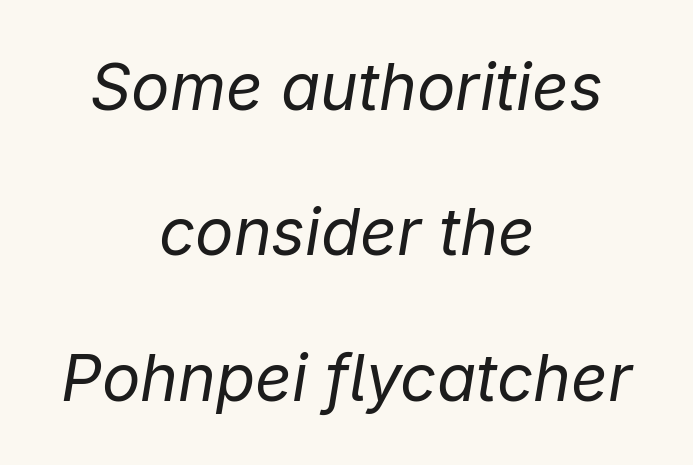
Q: Is the text bold? A: No.
Q: Is the text italic (slanted)? A: Yes, it leans right by about 9 degrees.
Q: Is the text underlined? A: No.
Q: How is the paragraph aligned? A: Centered.
Q: Is the spacing between letters normal or unusually wide? A: Normal.
Q: Is the spacing between lines tight, normal or loose? A: Loose.
Q: Width (condensed, normal, or wide)? A: Normal.
Q: Stroke contrast? A: Low.
Q: x-height? A: Medium.
Q: Monospaced? A: No.
